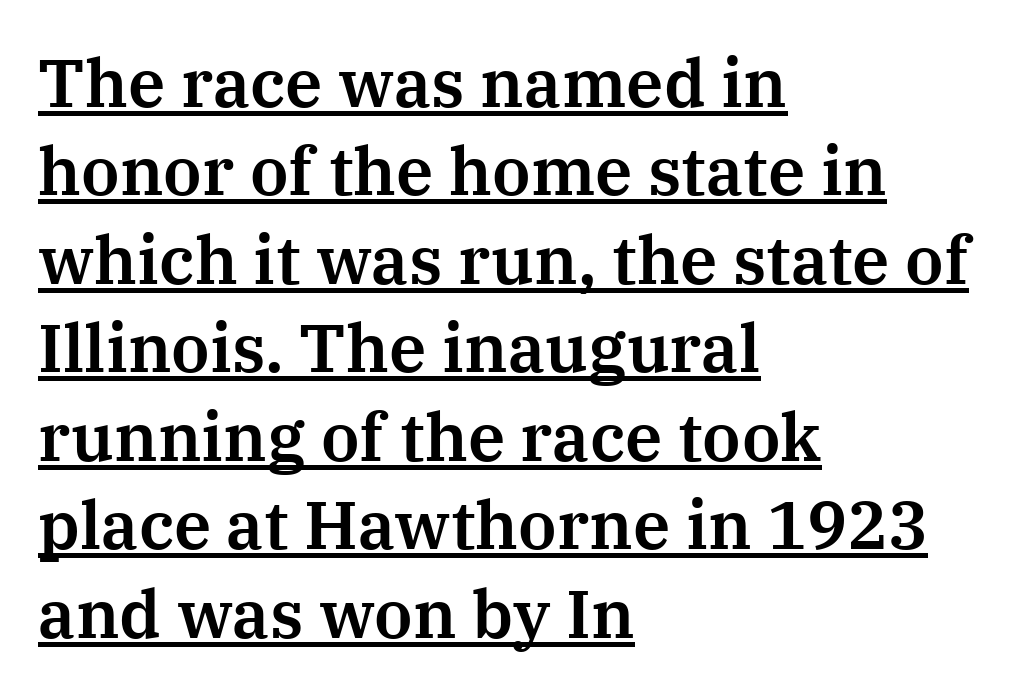
The image shows 67 px serif type, upright; set left-aligned, normal line spacing (1.32x), normal letter spacing, underlined; medium stroke contrast and a medium x-height.
